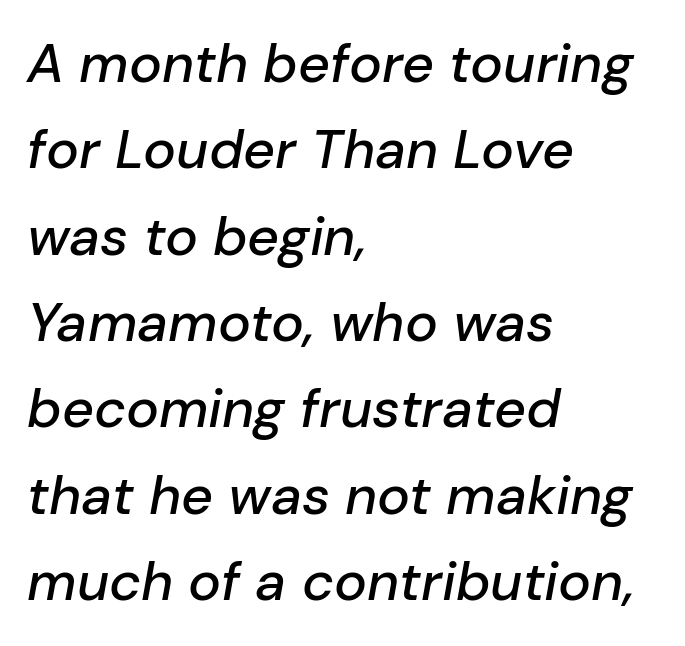
The image shows 55 px text type, italic (leaning right); set left-aligned, normal line spacing (1.57x), normal letter spacing, not underlined; low stroke contrast and a medium x-height.
